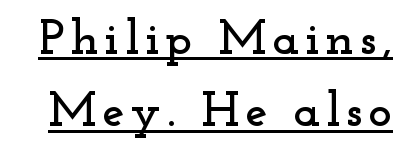
The rendering uses a moderate line-height, typical for paragraphs. This is serif lettering, the kind often seen in printed books. Each letter keeps its own natural width here, so spacing adapts to shape. The specimen reads as upright at a glance.
